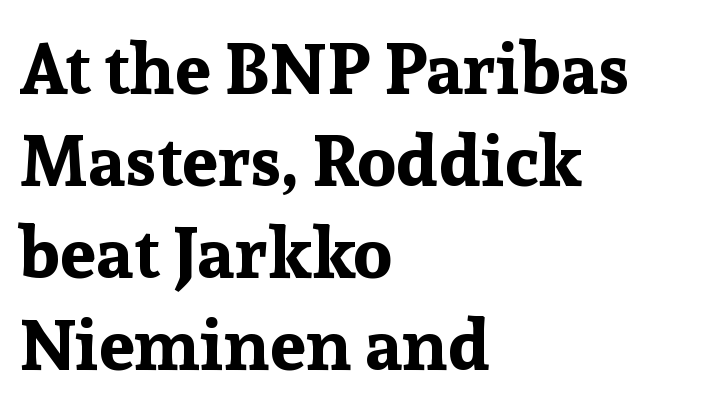
The image shows 72 px bold serif type, upright; set left-aligned, normal line spacing (1.28x), normal letter spacing, not underlined; low stroke contrast and a medium x-height.
